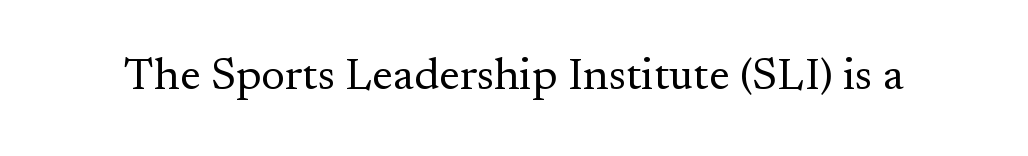
The image shows 45 px regular-weight serif type, upright; set normal letter spacing, not underlined; medium stroke contrast and a small x-height.
